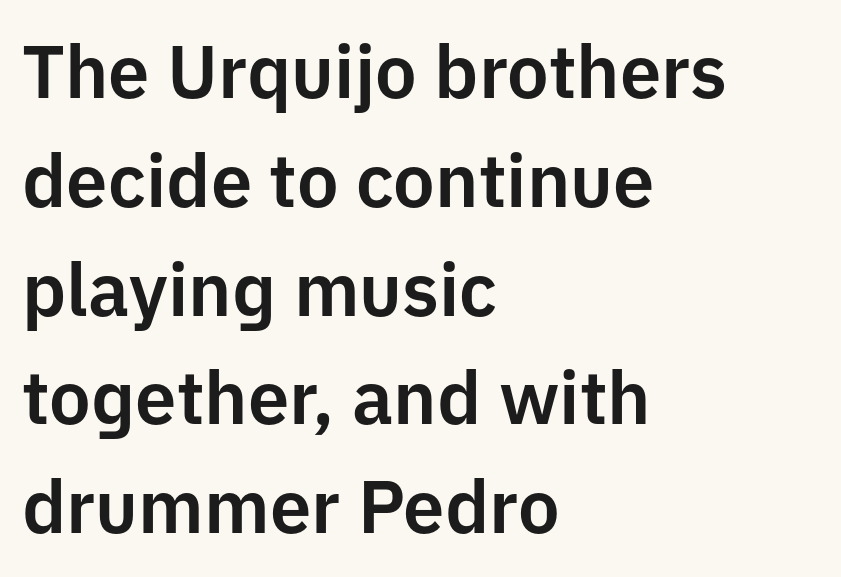
These lines stack with their left ends in a neat column. These lines are rendered in a variable-pitch font. In terms of leading, this rendering sits right in the middle. A typesetter would label this face a sans. A bare baseline throughout the passage. The axis of the letterforms is exactly vertical.
